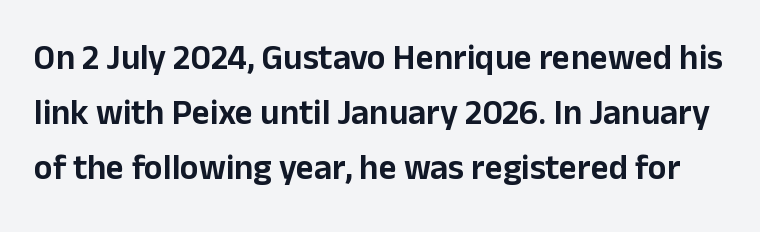
The image shows 35 px sans-serif type, upright; set normal line spacing (1.57x), normal letter spacing, not underlined; low stroke contrast and a medium x-height.
